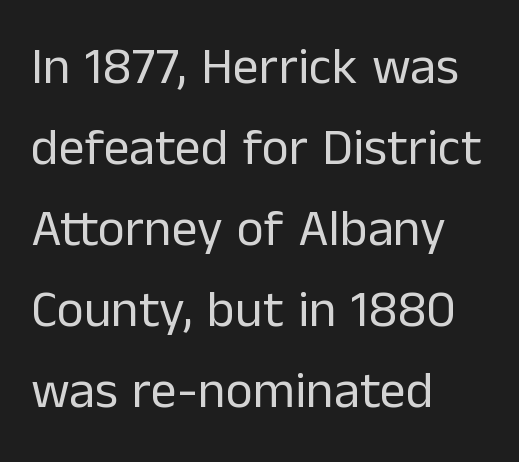
{"serif": "no", "italic": "no", "bold": "no", "weight": "regular", "width": "normal", "stroke_contrast": "low", "x_height": "medium", "monospaced": "no", "underline": "no", "align": "left", "line_spacing": "normal", "line_spacing_ratio": 1.56, "letter_spacing": "normal", "letter_spacing_em": 0.0, "glyph_px": 52}
